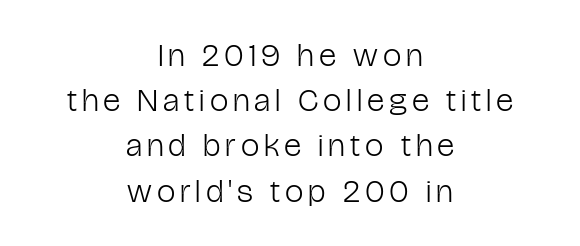
{"serif": "no", "italic": "no", "bold": "no", "weight": "light", "width": "condensed", "stroke_contrast": "low", "x_height": "medium", "monospaced": "no", "underline": "no", "align": "center", "line_spacing": "normal", "line_spacing_ratio": 1.37, "glyph_px": 33}
